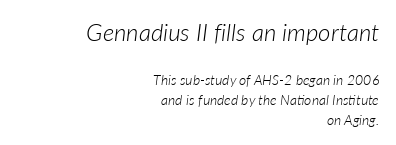
{"italic": "yes", "lean": "right", "slant_degrees": 7, "bold": "no", "underline": "no", "align": "right", "line_spacing": "normal", "line_spacing_ratio": 1.43, "letter_spacing": "normal", "letter_spacing_em": 0.0, "larger_block": "first", "size_ratio": 1.71, "glyph_px": 24}
